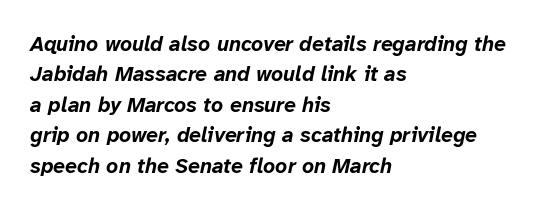
The type is set solid horizontally, with unmodified tracking. Plenty of ink on the page — the face is bold. Plain, unruled lines of type. The line-height multiplier appears to be the usual default. Observe the lean: these are italic letterforms. Layout note: lines flush left.
